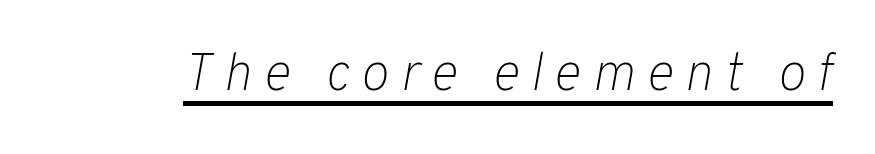
Q: Is the text bold? A: No.
Q: Is the text italic (slanted)? A: Yes, it leans right by about 10 degrees.
Q: Is the text underlined? A: Yes.
Q: Is the spacing between letters normal or unusually wide? A: Unusually wide.
Q: Width (condensed, normal, or wide)? A: Normal.
Q: Stroke contrast? A: Low.
Q: x-height? A: Medium.
Q: Monospaced? A: No.
